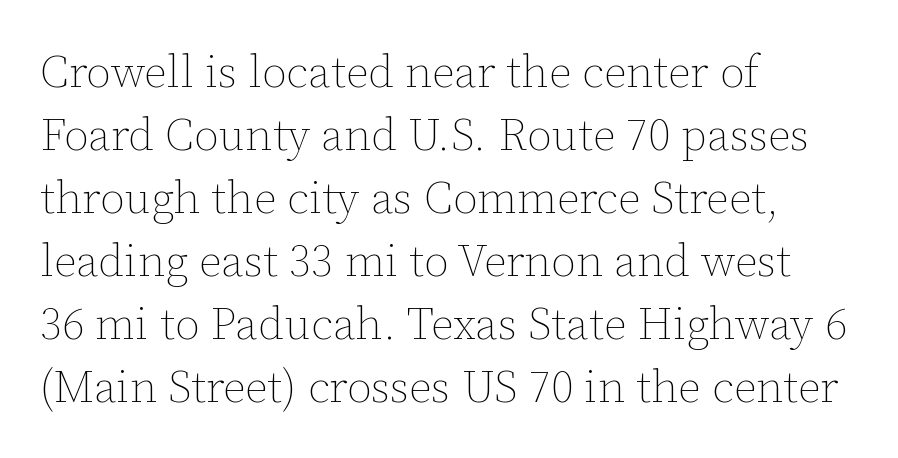
The image shows 45 px thin type, upright; set left-aligned, normal line spacing (1.4x), normal letter spacing, not underlined; low stroke contrast and a medium x-height.
